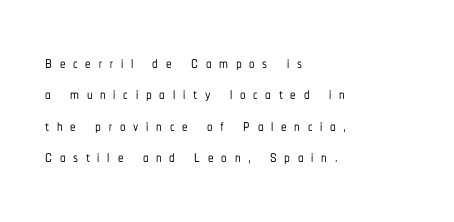
Any mark beneath the type? The region is blank. In terms of posture, this sample is upright. Characters follow at a spacing far wider than the type designer built in. The space between consecutive lines is moderate. The setting favours the left margin, as ordinary paragraphs usually do.
